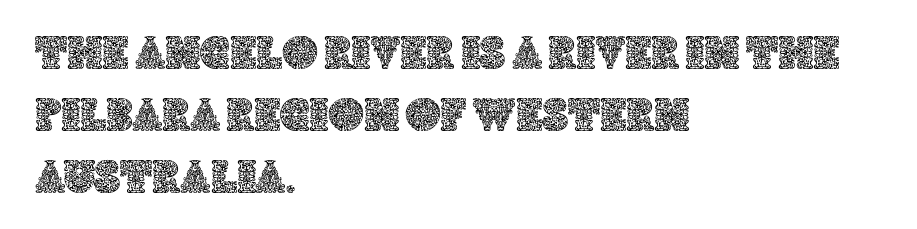
The image shows 48 px text type, upright; set left-aligned, normal line spacing (1.29x), normal letter spacing, not underlined; a large x-height.
